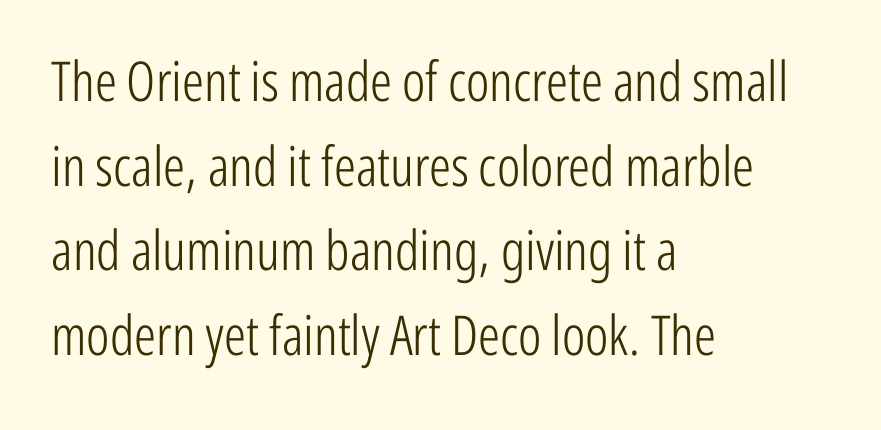
Q: Is the text bold? A: No.
Q: Is the text italic (slanted)? A: No, it is upright.
Q: Is the typeface a serif or a sans-serif typeface? A: Sans-serif.
Q: Is the text underlined? A: No.
Q: How is the paragraph aligned? A: Left-aligned.
Q: Is the spacing between letters normal or unusually wide? A: Normal.
Q: Is the spacing between lines tight, normal or loose? A: Normal.
Q: Width (condensed, normal, or wide)? A: Condensed.
Q: Stroke contrast? A: Low.
Q: x-height? A: Medium.
Q: Monospaced? A: No.
